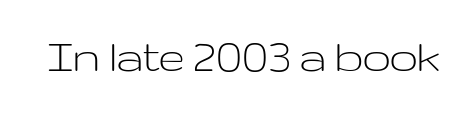
{"serif": "no", "italic": "no", "bold": "no", "weight": "light", "width": "wide", "stroke_contrast": "low", "x_height": "medium", "monospaced": "no", "underline": "no", "letter_spacing": "normal", "letter_spacing_em": 0.0, "glyph_px": 50}
